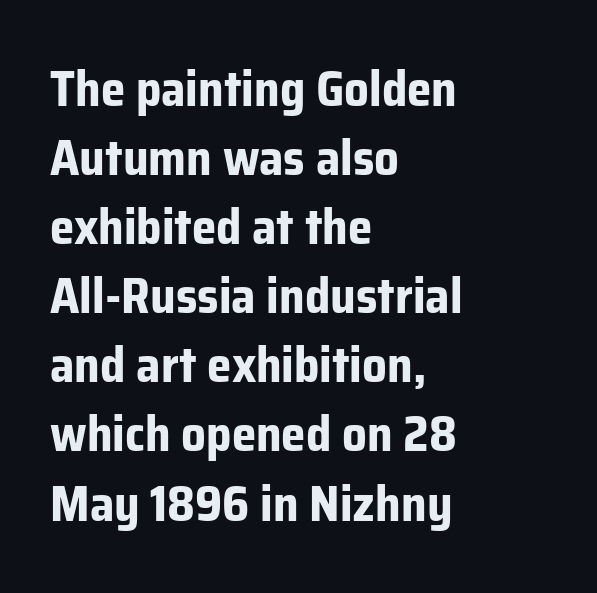
Summary of weight: heavy, a full bold. The block of text has a typical density, with ordinary space between rows. The setting favours the left margin, as ordinary paragraphs usually do. Caption: standard tracking, unaltered. The letters stand upright; this is a roman face. The passage shown is not underscored anywhere.
